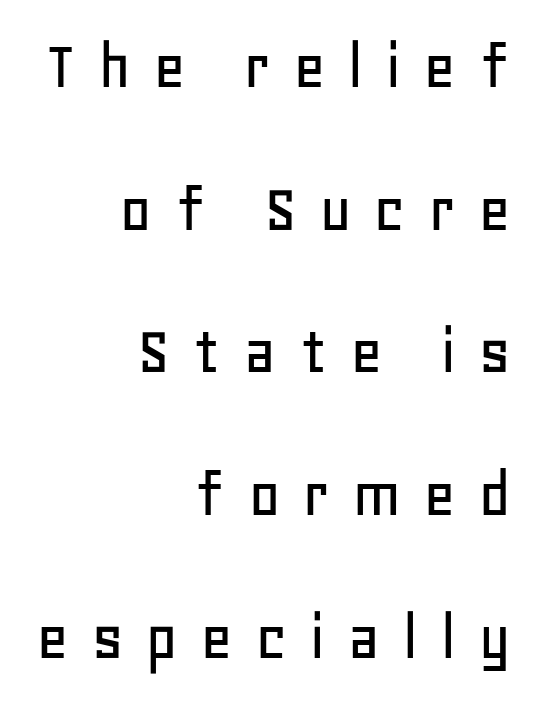
Substantial extra tracking has been applied to these lines. Descender tails drop into unmarked territory. Is the block centered? No — it sits flush against the right margin. Upright lettering throughout.
